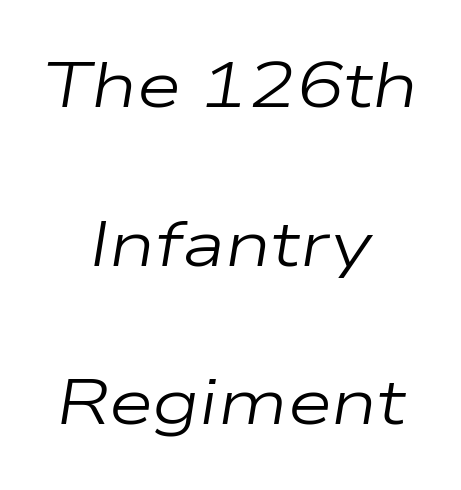
Proportional: the letters do not fall into vertical columns. Letters rest on an invisible, unmarked baseline. A centered setting, common on invitations and titles, is used for this passage. Spacing between characters is what you'd get straight out of the box. Unbolded letterforms with no extra heft. Characters are canted at an angle relative to the baseline's perpendicular.
